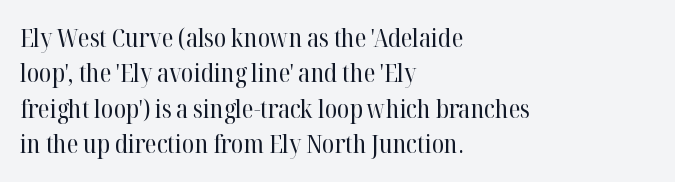
The image shows 25 px text type, upright; set left-aligned, normal line spacing (1.42x), normal letter spacing, not underlined.
